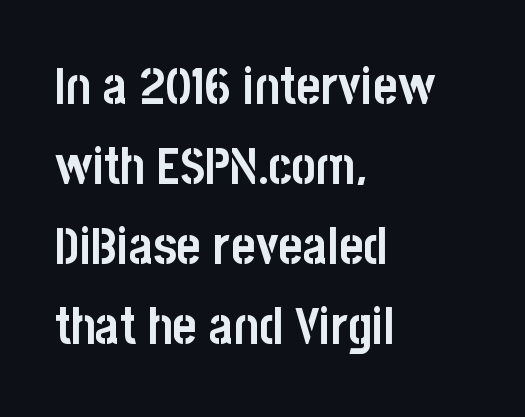
{"serif": "no", "italic": "no", "bold": "yes", "weight": "semibold", "width": "condensed", "stroke_contrast": "low", "x_height": "large", "monospaced": "no", "underline": "no", "align": "left", "line_spacing": "normal", "line_spacing_ratio": 1.54, "letter_spacing": "normal", "letter_spacing_em": 0.0, "glyph_px": 52}
